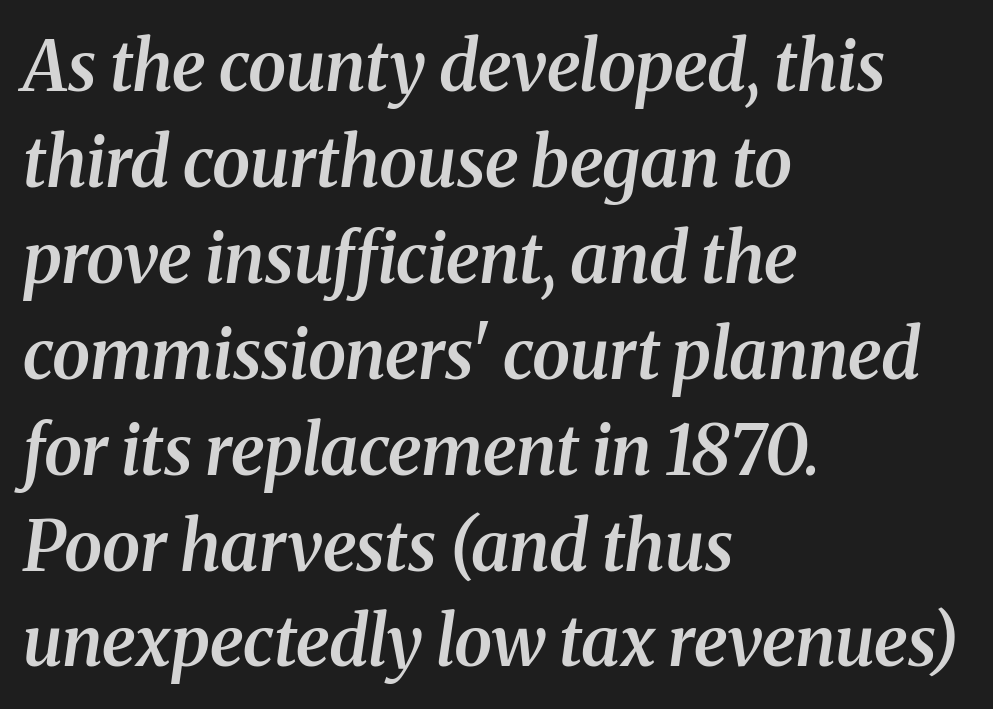
These words are printed semibold, heavier than regular yet not bold. Character widths vary here, with narrow letters taking less room than wide ones. These lines stack with their left ends in a neat column. Glyph-to-glyph distance matches everyday printed text. This is serif lettering, the kind often seen in printed books. Only glyphs here, with clear space below each row.
